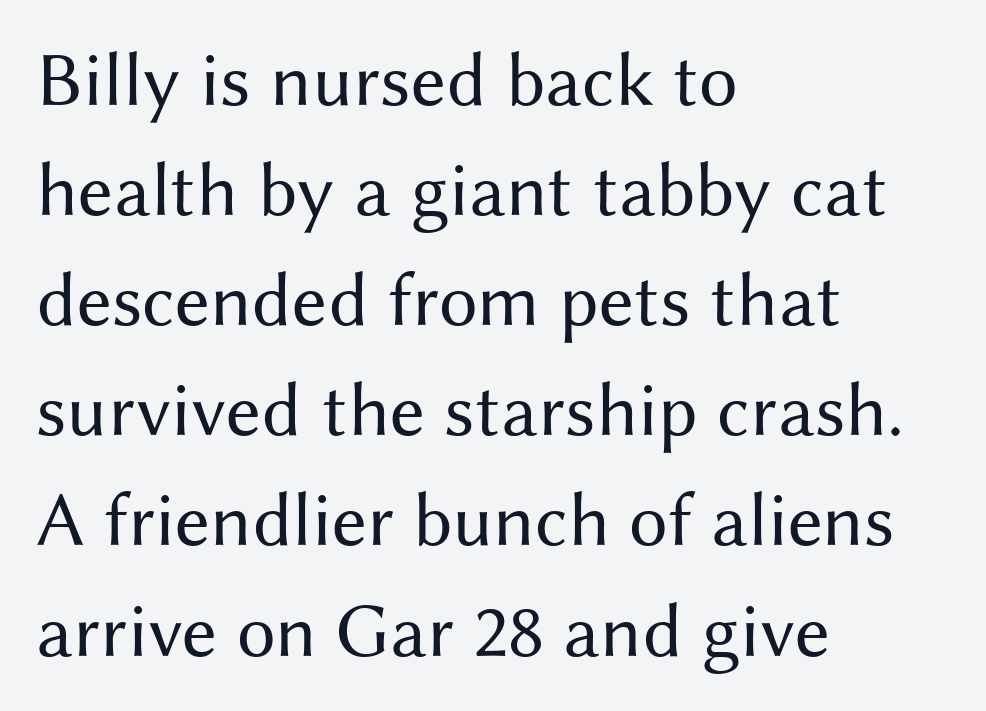
The image shows 77 px regular-weight sans-serif type, upright; set left-aligned, normal line spacing (1.43x), normal letter spacing, not underlined; medium stroke contrast and a medium x-height.
